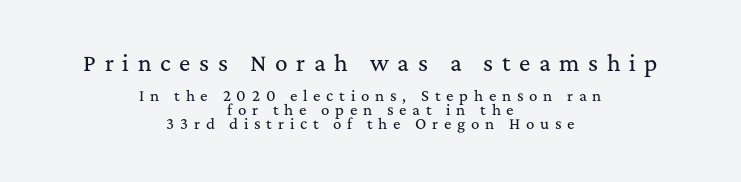
The rendering uses a small line-height, squeezing the rows. Caption: multi-line text, centered on the measure. The glyphs are unaccompanied by any horizontal stroke below them. Bigger letters appear in the top chunk; the bottom chunk is reduced.
